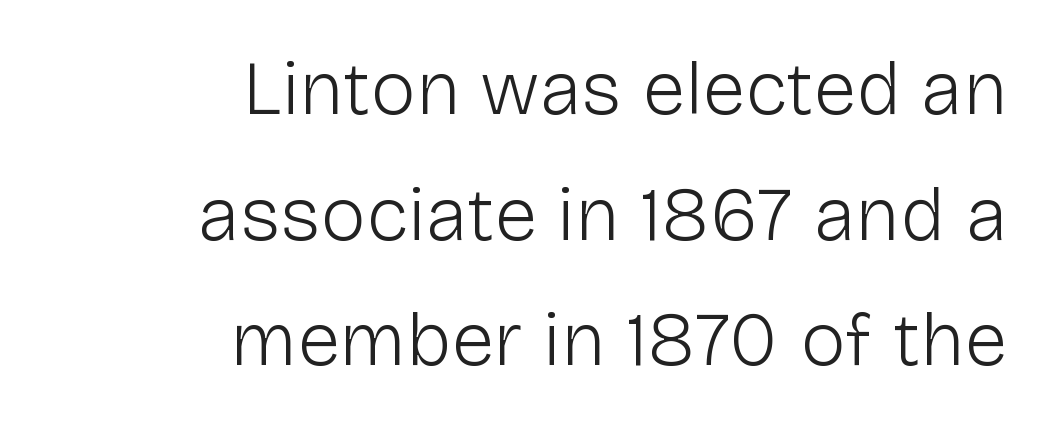
The image shows 77 px light sans-serif type, upright; set right-aligned, normal line spacing (1.63x), normal letter spacing, not underlined; low stroke contrast and a medium x-height.
